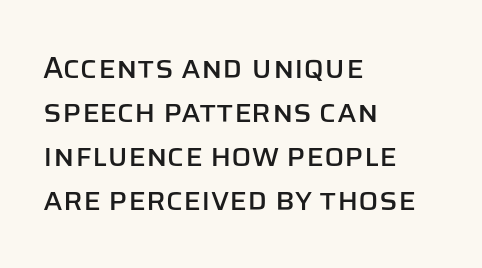
A typesetter would call this zero additional tracking. Unlike a traditional serif, this face leaves its strokes unadorned. Typeset ragged right — the left edge is the straight one. Style check: upright. Descenders hang freely into open space. Spacing verdict: proportional, widths tailored to each character.
